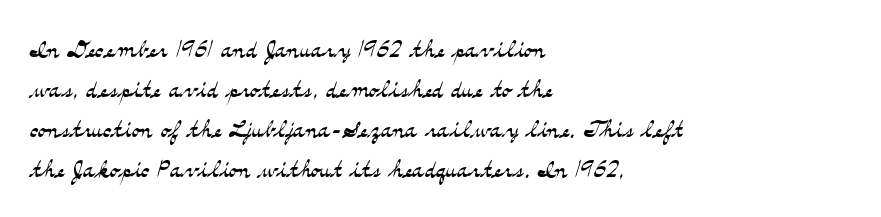
These lines are set flush left with a ragged right edge. Nothing heavy about these letters — not bold at all. Is this a fixed-width face? No — the glyphs have proportional, varying widths.
